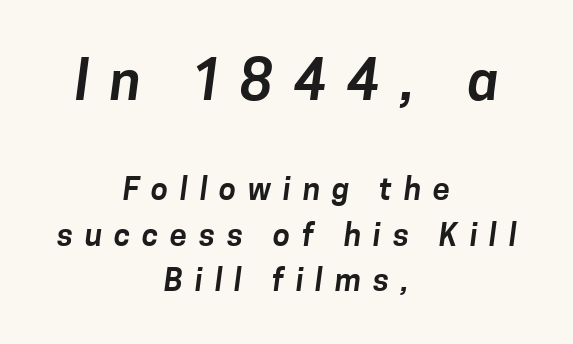
The image shows 55 px sans-serif type; set centered, normal line spacing (1.46x), unusually wide letter spacing (+0.38 em), not underlined; the first (top) block is 1.77x larger; low stroke contrast and a medium x-height.
